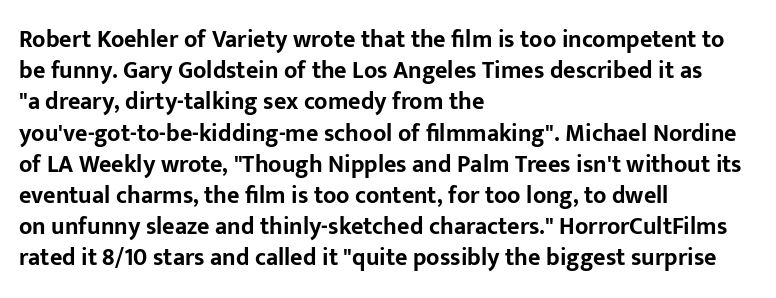
{"italic": "no", "bold": "yes", "underline": "no", "align": "left", "line_spacing": "normal", "line_spacing_ratio": 1.3, "letter_spacing": "normal", "letter_spacing_em": 0.0, "glyph_px": 24}
